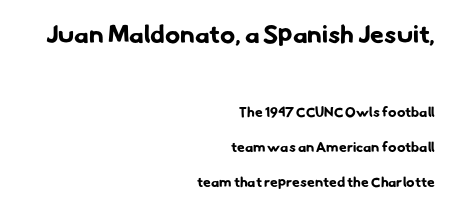
The space beneath each line is pristine and unruled. This sample is right-justified, so line beginnings fall wherever the words allow. Nobody touched the tracking dial on this one. The earlier block is typeset at a bigger size than the later block. These lines stand farther apart than default settings would place them.
